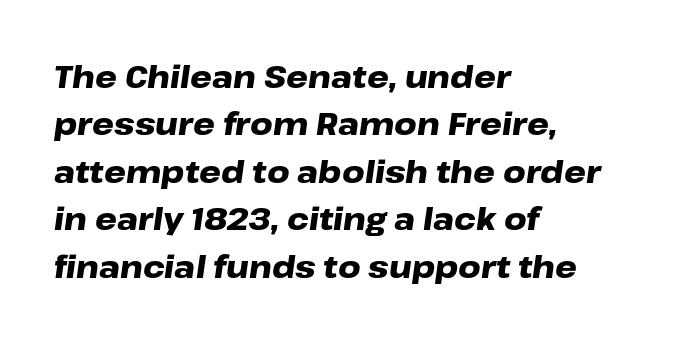
The baseline area is clear. Interline gaps are of average width in this sample. A full-strength bold gives these letters their thick strokes. Does extra space separate the letters? No, they use regular spacing.
